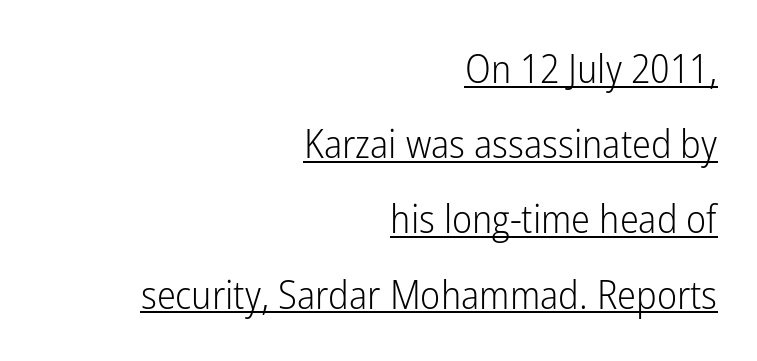
{"serif": "no", "italic": "no", "bold": "no", "weight": "light", "width": "condensed", "stroke_contrast": "low", "x_height": "medium", "monospaced": "no", "underline": "yes", "align": "right", "line_spacing_ratio": 1.88, "letter_spacing": "normal", "letter_spacing_em": 0.0, "glyph_px": 40}
